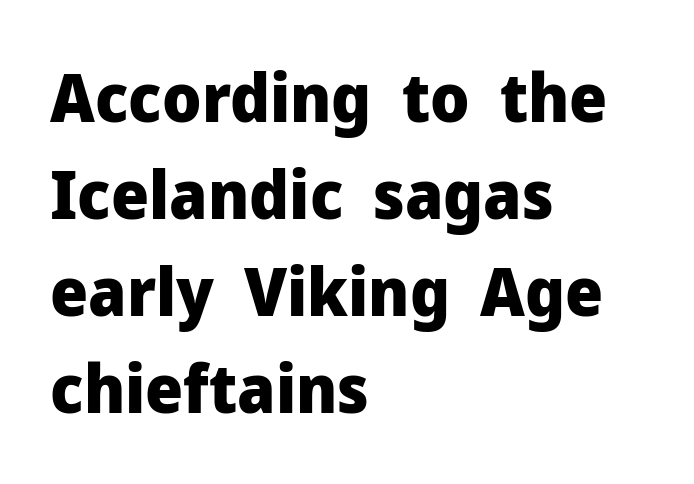
The image shows 67 px heavy sans-serif type, upright; set left-aligned, normal line spacing (1.45x), normal letter spacing, not underlined; low stroke contrast and a medium x-height.
